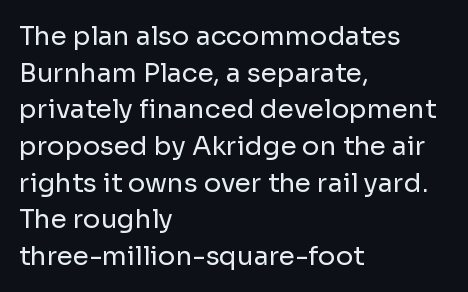
The image shows 26 px text type, upright; set left-aligned, normal line spacing (1.41x), normal letter spacing, not underlined.
